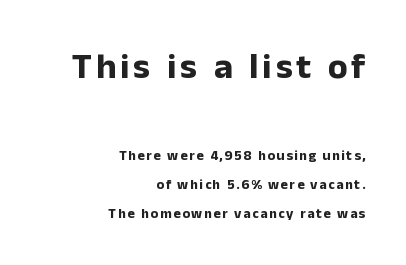
{"serif": "no", "italic": "no", "bold": "yes", "weight": "bold", "width": "normal", "stroke_contrast": "low", "x_height": "medium", "monospaced": "no", "underline": "no", "align": "right", "line_spacing": "loose", "line_spacing_ratio": 2.08, "larger_block": "first", "size_ratio": 2.57, "glyph_px": 36}
